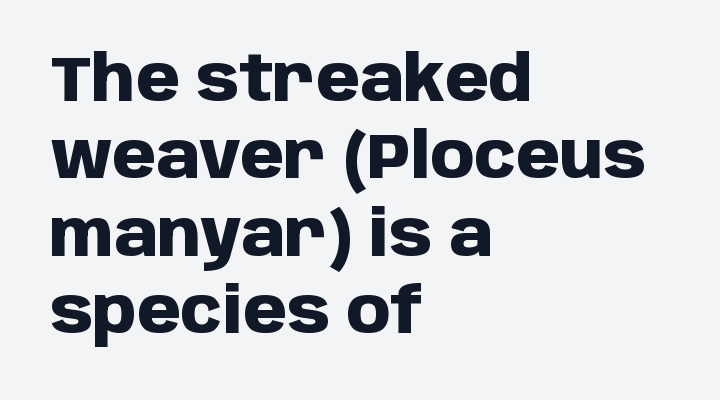
Q: Is the text bold? A: Yes.
Q: Is the text italic (slanted)? A: No, it is upright.
Q: Is the typeface a serif or a sans-serif typeface? A: Sans-serif.
Q: Is the text underlined? A: No.
Q: How is the paragraph aligned? A: Left-aligned.
Q: Is the spacing between letters normal or unusually wide? A: Normal.
Q: Width (condensed, normal, or wide)? A: Normal.
Q: Stroke contrast? A: Low.
Q: x-height? A: Large.
Q: Monospaced? A: No.
